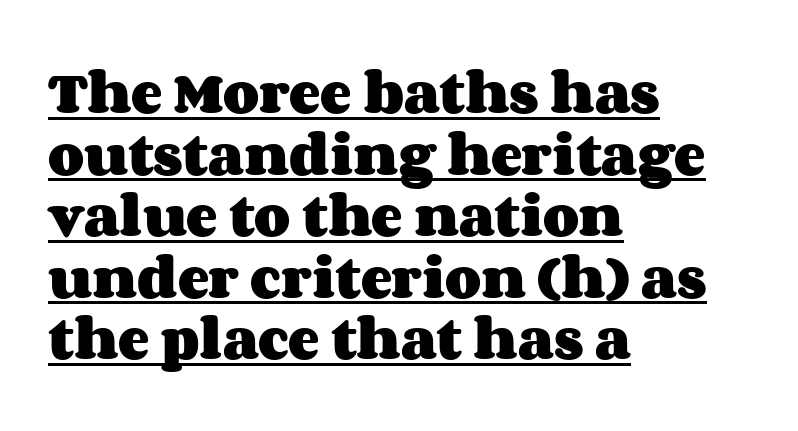
{"italic": "no", "bold": "yes", "weight": "heavy", "width": "wide", "stroke_contrast": "medium", "x_height": "large", "monospaced": "no", "underline": "yes", "align": "left", "line_spacing": "normal", "line_spacing_ratio": 1.31, "letter_spacing": "normal", "letter_spacing_em": 0.0, "glyph_px": 47}
